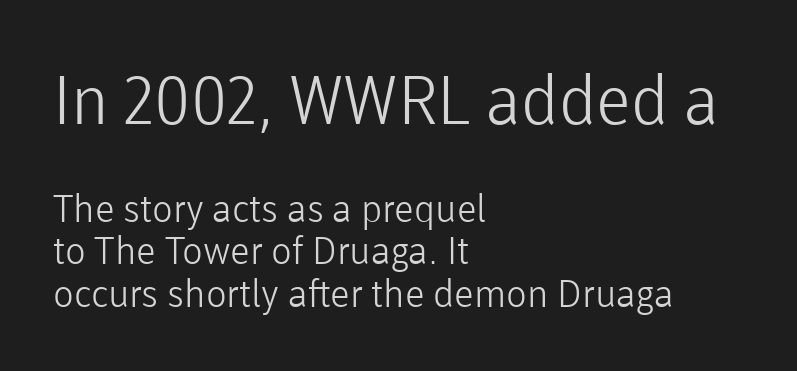
The image shows 67 px light sans-serif type, upright; set left-aligned, tight line spacing (1.12x), normal letter spacing, not underlined; the first (top) block is 1.76x larger; low stroke contrast and a medium x-height.
